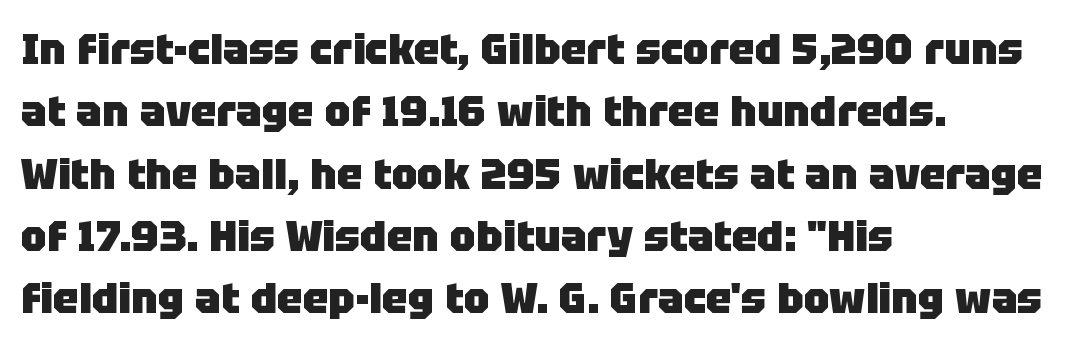
The image shows 43 px heavy sans-serif type, upright; set left-aligned, normal line spacing (1.45x), normal letter spacing, not underlined; low stroke contrast and a large x-height.
